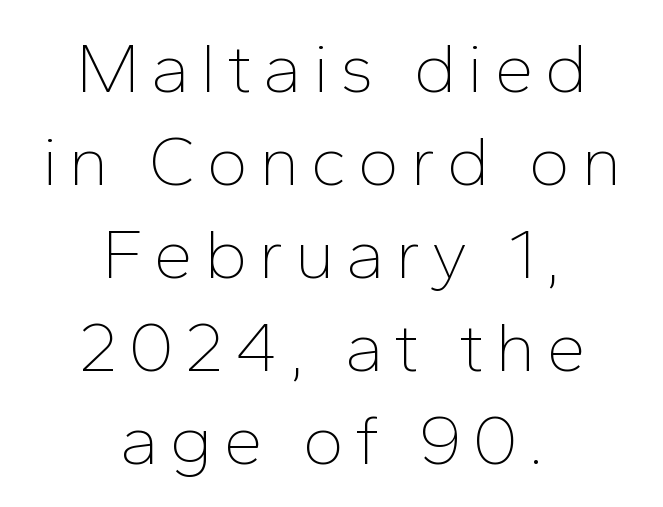
The image shows 71 px thin sans-serif type, upright; set centered, normal line spacing (1.31x), not underlined; low stroke contrast and a medium x-height.
